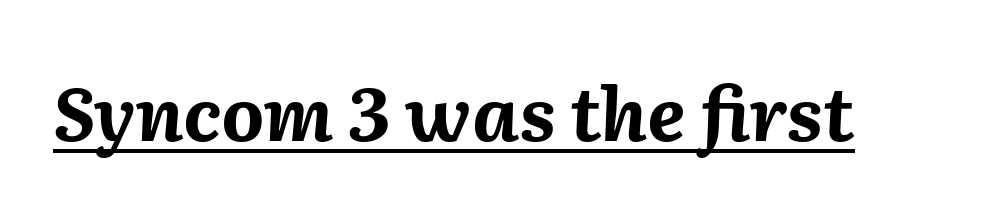
The image shows 74 px bold type, italic (leaning right); set normal letter spacing, underlined; medium stroke contrast and a medium x-height.
